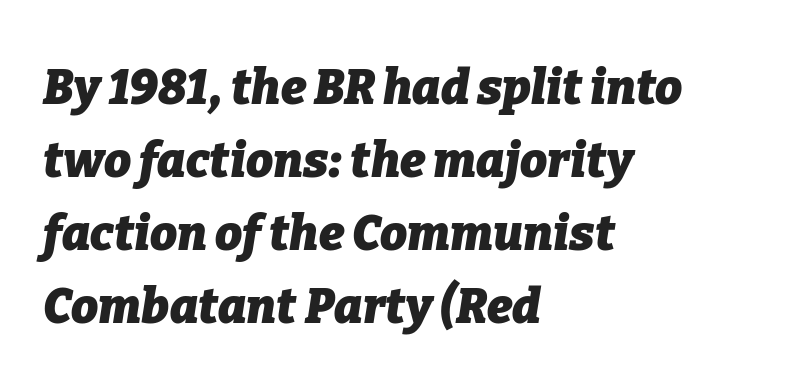
Q: Is the text bold? A: Yes.
Q: Is the text italic (slanted)? A: Yes, it leans right by about 9 degrees.
Q: Is the text underlined? A: No.
Q: How is the paragraph aligned? A: Left-aligned.
Q: Is the spacing between letters normal or unusually wide? A: Normal.
Q: Is the spacing between lines tight, normal or loose? A: Normal.
Q: Width (condensed, normal, or wide)? A: Normal.
Q: Stroke contrast? A: Low.
Q: x-height? A: Medium.
Q: Monospaced? A: No.
